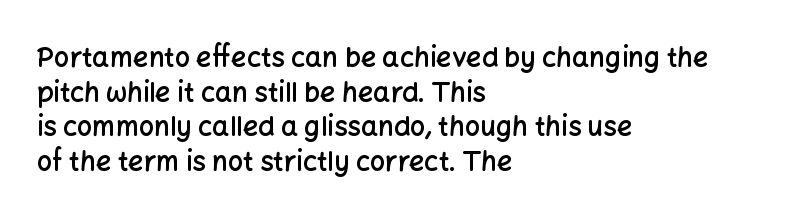
The image shows 27 px text type, upright; set left-aligned, normal line spacing (1.28x), normal letter spacing, not underlined.
